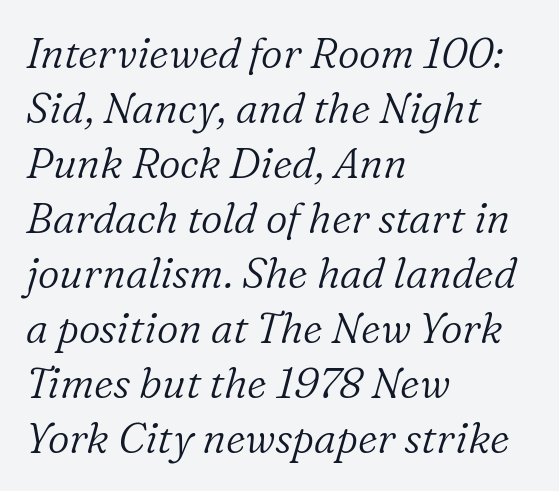
Q: Is the text bold? A: No.
Q: Is the text italic (slanted)? A: Yes, it leans right by about 16 degrees.
Q: Is the typeface a serif or a sans-serif typeface? A: Serif.
Q: Is the text underlined? A: No.
Q: How is the paragraph aligned? A: Left-aligned.
Q: Is the spacing between letters normal or unusually wide? A: Normal.
Q: Is the spacing between lines tight, normal or loose? A: Normal.
Q: Width (condensed, normal, or wide)? A: Normal.
Q: Stroke contrast? A: Low.
Q: x-height? A: Medium.
Q: Monospaced? A: No.
